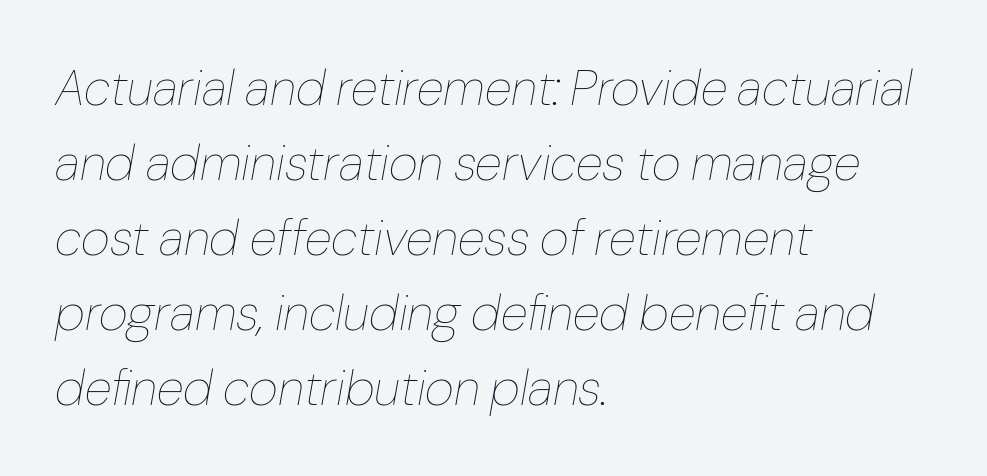
Q: Is the text bold? A: No.
Q: Is the text italic (slanted)? A: Yes, it leans right by about 10 degrees.
Q: Is the text underlined? A: No.
Q: How is the paragraph aligned? A: Left-aligned.
Q: Is the spacing between letters normal or unusually wide? A: Normal.
Q: Is the spacing between lines tight, normal or loose? A: Normal.
Q: Width (condensed, normal, or wide)? A: Normal.
Q: Stroke contrast? A: Low.
Q: x-height? A: Medium.
Q: Monospaced? A: No.
